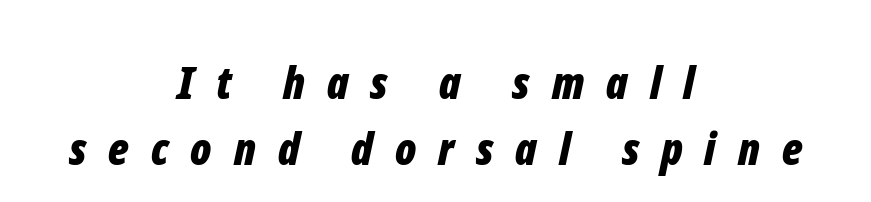
The image shows 45 px bold, condensed type, italic (leaning right); set centered, normal line spacing (1.46x), unusually wide letter spacing (+0.49 em), not underlined; low stroke contrast and a medium x-height.
